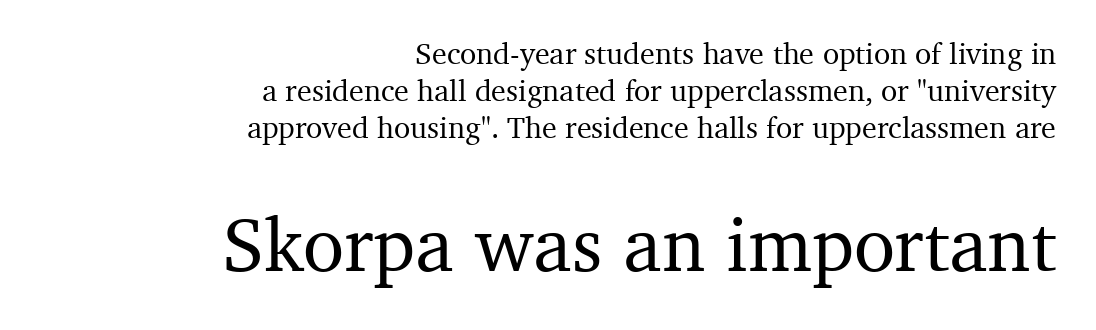
Q: Is the text italic (slanted)? A: No, it is upright.
Q: Is the typeface a serif or a sans-serif typeface? A: Serif.
Q: Is the text underlined? A: No.
Q: How is the paragraph aligned? A: Right-aligned.
Q: Is the spacing between letters normal or unusually wide? A: Normal.
Q: Which block of text is set in a larger size, the first (top) or the second (bottom)? A: The second (bottom) one.
Q: Width (condensed, normal, or wide)? A: Normal.
Q: Stroke contrast? A: Medium.
Q: x-height? A: Medium.
Q: Monospaced? A: No.
